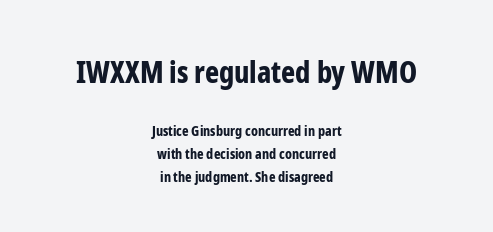
Q: Is the text bold? A: Yes.
Q: Is the text italic (slanted)? A: No, it is upright.
Q: Is the typeface a serif or a sans-serif typeface? A: Sans-serif.
Q: Is the text underlined? A: No.
Q: How is the paragraph aligned? A: Centered.
Q: Is the spacing between letters normal or unusually wide? A: Normal.
Q: Is the spacing between lines tight, normal or loose? A: Normal.
Q: Which block of text is set in a larger size, the first (top) or the second (bottom)? A: The first (top) one.
Q: Width (condensed, normal, or wide)? A: Condensed.
Q: Stroke contrast? A: Low.
Q: x-height? A: Medium.
Q: Monospaced? A: No.
